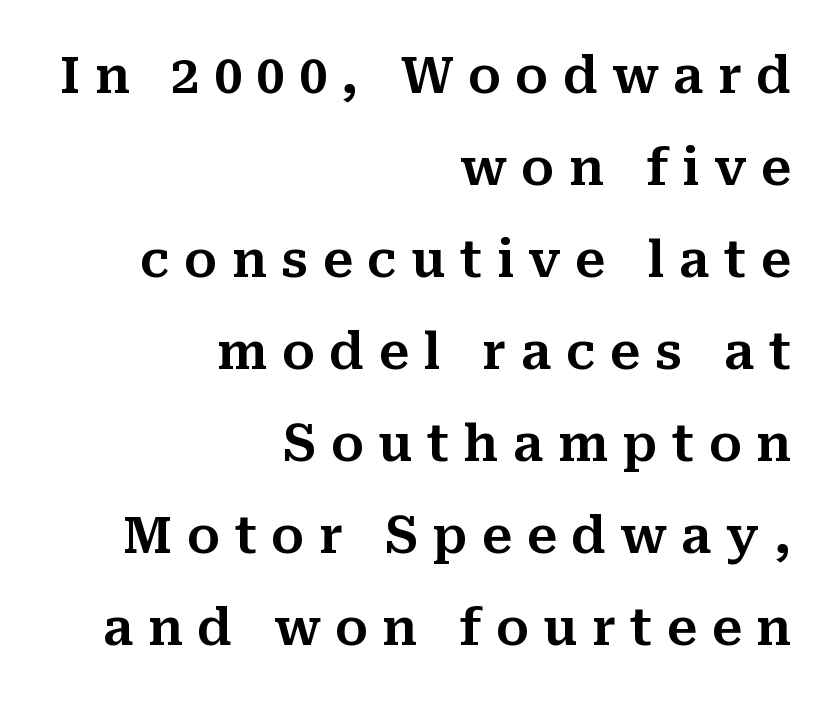
To sum up the face: it has serifs. Notice how the passage keeps a crisp vertical edge on the right only. The tracking reads as deliberately expanded to a designer's eye. A bare baseline throughout the passage.
